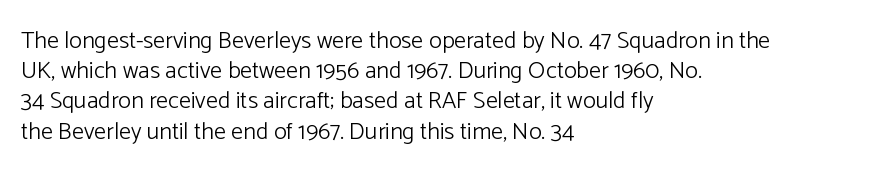
Q: Is the text bold? A: No.
Q: Is the text italic (slanted)? A: No, it is upright.
Q: Is the text underlined? A: No.
Q: How is the paragraph aligned? A: Left-aligned.
Q: Is the spacing between letters normal or unusually wide? A: Normal.
Q: Is the spacing between lines tight, normal or loose? A: Normal.
